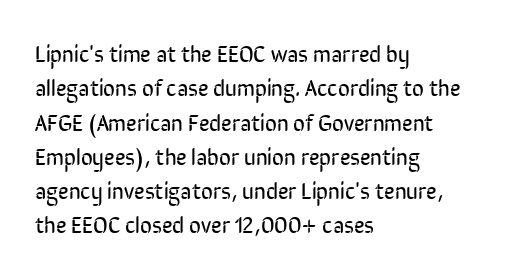
The image shows 23 px text type, upright; set left-aligned, normal line spacing (1.49x), normal letter spacing, not underlined.
